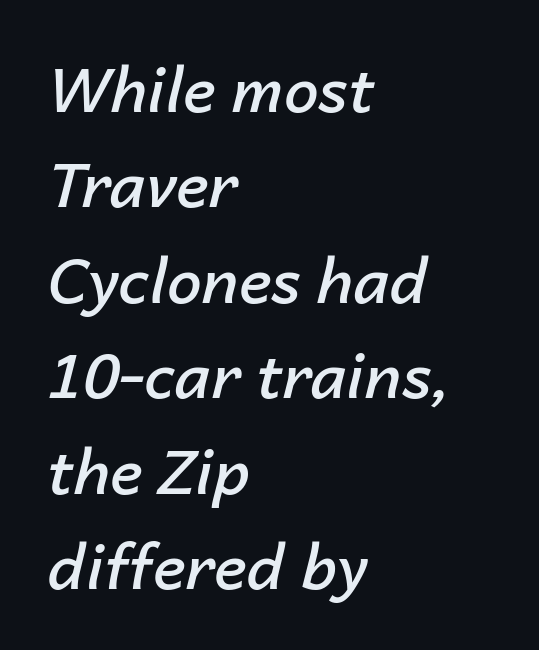
The image shows 62 px semibold type, italic (leaning right); set left-aligned, normal line spacing (1.54x), normal letter spacing, not underlined; low stroke contrast and a medium x-height.
